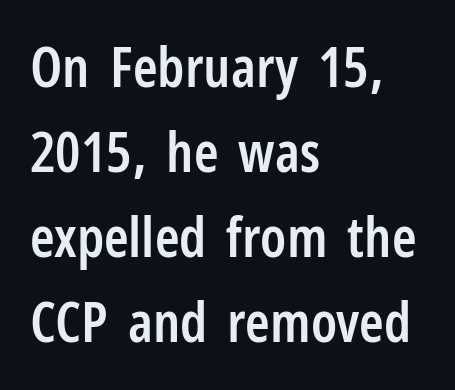
The image shows 56 px semibold, condensed sans-serif type, upright; set left-aligned, normal line spacing (1.52x), normal letter spacing, not underlined; low stroke contrast and a medium x-height.
